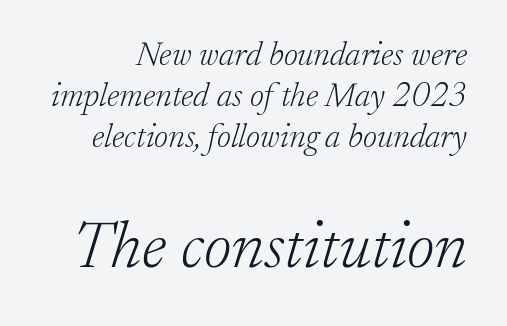
Think of a printed novel: that variable character pitch is what you see here. The type is set solid horizontally, with unmodified tracking. Weight: regular or lighter. Descenders are the only things crossing below the line.
